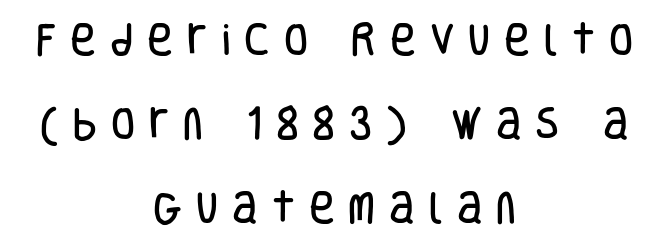
Q: Is the text italic (slanted)? A: No, it is upright.
Q: Is the typeface a serif or a sans-serif typeface? A: Sans-serif.
Q: Is the text underlined? A: No.
Q: How is the paragraph aligned? A: Centered.
Q: Is the spacing between letters normal or unusually wide? A: Unusually wide.
Q: Is the spacing between lines tight, normal or loose? A: Loose.
Q: Width (condensed, normal, or wide)? A: Condensed.
Q: Stroke contrast? A: Low.
Q: x-height? A: Large.
Q: Monospaced? A: No.
